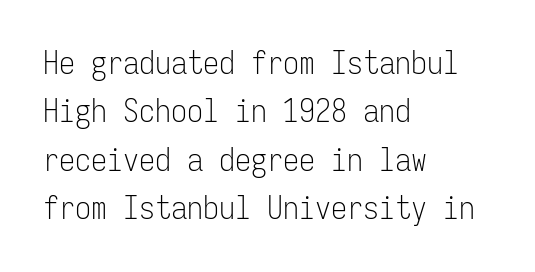
The image shows 32 px light, condensed sans-serif type, upright, monospaced; set left-aligned, normal line spacing (1.51x), normal letter spacing, not underlined; low stroke contrast and a medium x-height.
